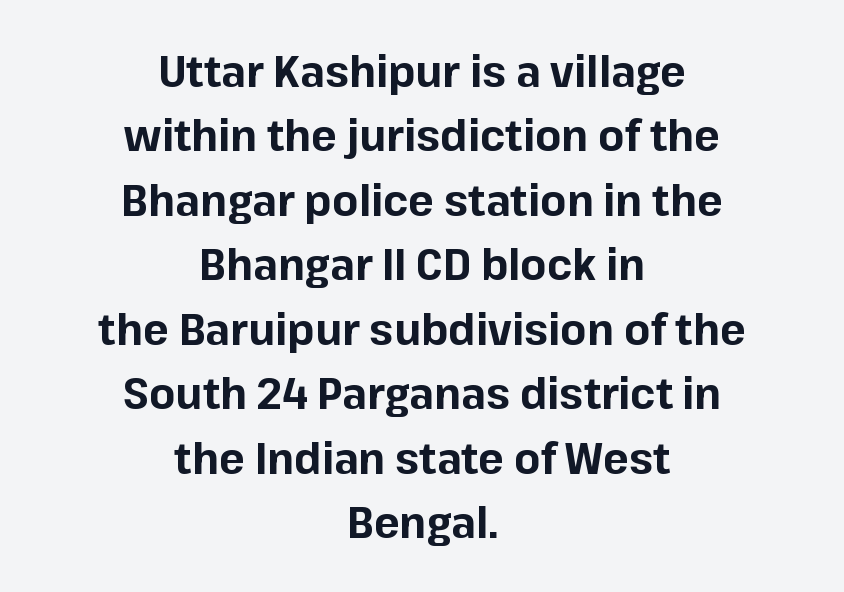
The image shows 43 px bold sans-serif type, upright; set centered, normal line spacing (1.5x), normal letter spacing, not underlined; low stroke contrast and a medium x-height.
